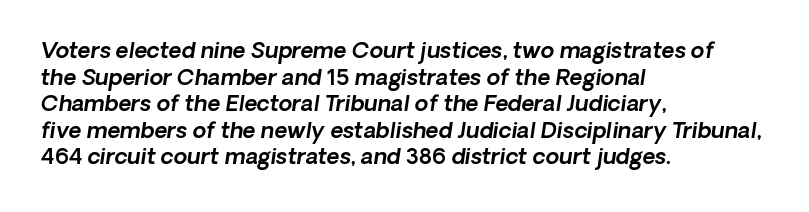
Q: Is the text underlined? A: No.
Q: How is the paragraph aligned? A: Left-aligned.
Q: Is the spacing between letters normal or unusually wide? A: Normal.
